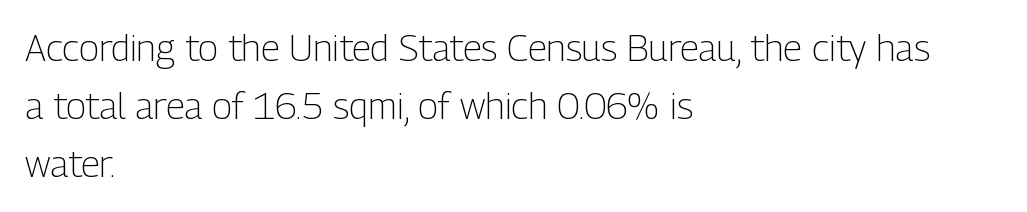
Serif or sans? Sans — the stroke terminals are bare. Check the space under the baseline: it is left empty. The strokes carry an ordinary text weight at most. Does the leading feel generous? No, just average.
